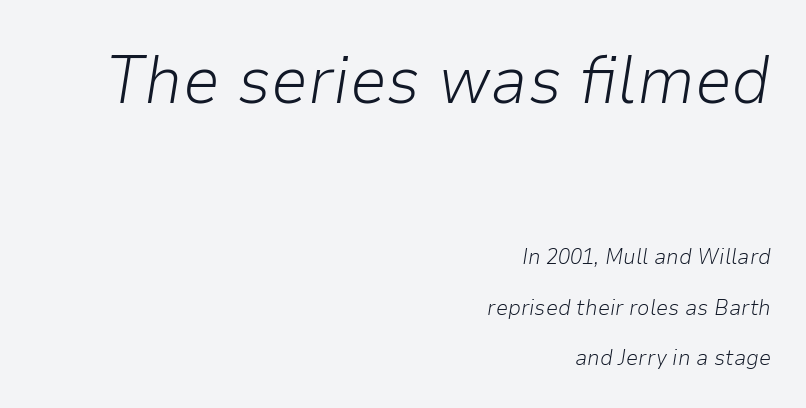
{"italic": "yes", "lean": "right", "slant_degrees": 9, "bold": "no", "weight": "light", "width": "normal", "stroke_contrast": "low", "x_height": "medium", "monospaced": "no", "underline": "no", "align": "right", "line_spacing": "loose", "line_spacing_ratio": 2.28, "letter_spacing": "normal", "letter_spacing_em": 0.0, "larger_block": "first", "size_ratio": 3.05, "glyph_px": 67}
